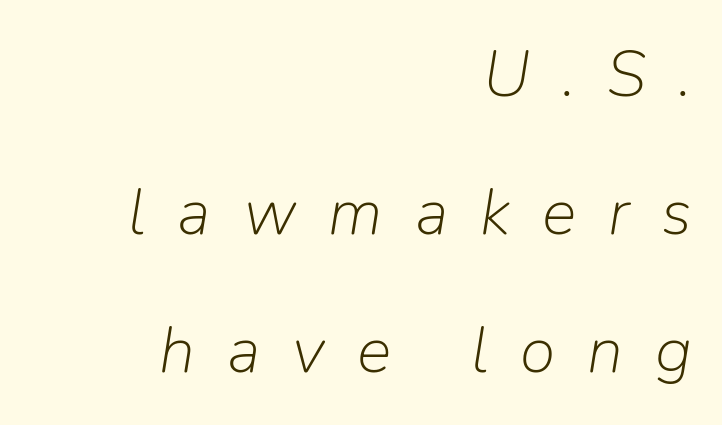
Q: Is the text bold? A: No.
Q: Is the text italic (slanted)? A: Yes, it leans right by about 9 degrees.
Q: Is the text underlined? A: No.
Q: How is the paragraph aligned? A: Right-aligned.
Q: Is the spacing between letters normal or unusually wide? A: Unusually wide.
Q: Is the spacing between lines tight, normal or loose? A: Loose.
Q: Width (condensed, normal, or wide)? A: Normal.
Q: Stroke contrast? A: Low.
Q: x-height? A: Medium.
Q: Monospaced? A: No.
